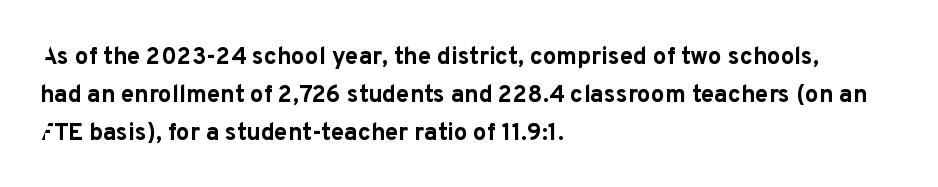
Q: Is the text bold? A: Yes.
Q: Is the text italic (slanted)? A: No, it is upright.
Q: Is the text underlined? A: No.
Q: How is the paragraph aligned? A: Left-aligned.
Q: Is the spacing between letters normal or unusually wide? A: Normal.
Q: Is the spacing between lines tight, normal or loose? A: Normal.
